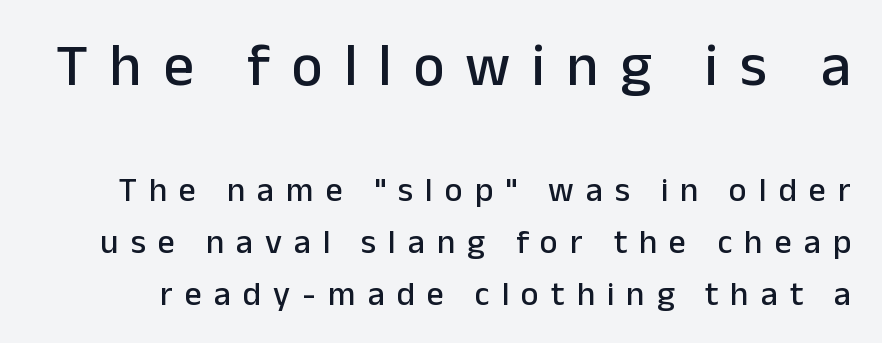
{"serif": "no", "italic": "no", "width": "normal", "stroke_contrast": "low", "x_height": "medium", "monospaced": "no", "underline": "no", "line_spacing": "normal", "line_spacing_ratio": 1.52, "letter_spacing": "wide", "letter_spacing_em": 0.35, "larger_block": "first", "size_ratio": 1.76, "glyph_px": 60}
